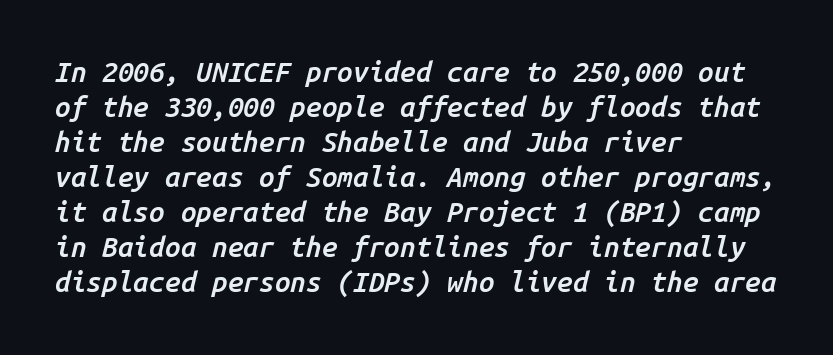
The image shows 28 px semibold type, italic (leaning right), monospaced; set left-aligned, normal line spacing (1.25x), normal letter spacing, not underlined; low stroke contrast and a medium x-height.
